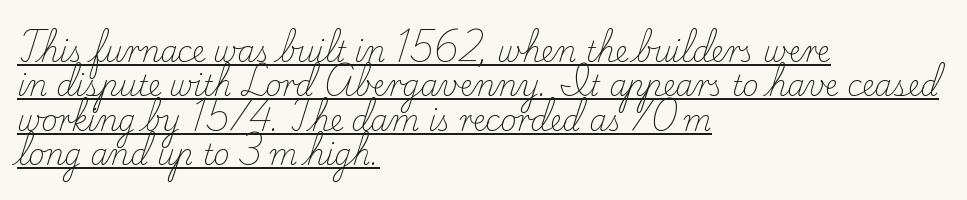
The image shows 28 px light serif type; set left-aligned, line spacing 1.23x, normal letter spacing, underlined; low stroke contrast and a small x-height.
